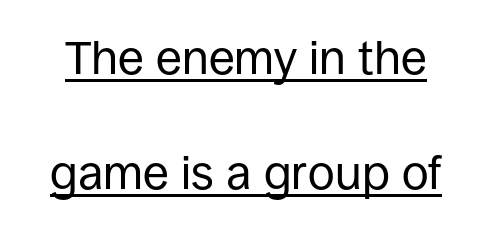
Q: Is the text bold? A: No.
Q: Is the text italic (slanted)? A: No, it is upright.
Q: Is the typeface a serif or a sans-serif typeface? A: Sans-serif.
Q: Is the text underlined? A: Yes.
Q: Is the spacing between letters normal or unusually wide? A: Normal.
Q: Is the spacing between lines tight, normal or loose? A: Loose.
Q: Width (condensed, normal, or wide)? A: Normal.
Q: Stroke contrast? A: Low.
Q: x-height? A: Large.
Q: Monospaced? A: No.
